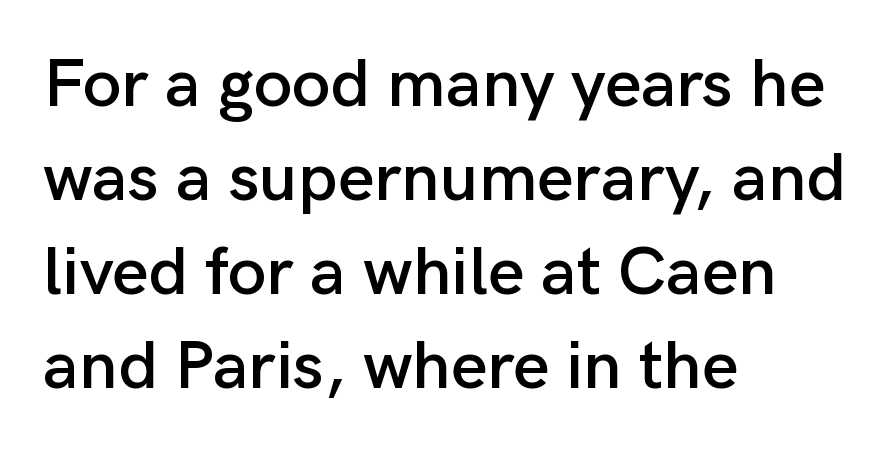
In terms of letterform style, serifs are entirely absent. The lines in this sample share a left origin and differ only in where they stop. The gaps between neighbouring characters are ordinary and unremarkable. Type without underlining. Compared with typical paragraphs, the rows here are spaced about the same.
